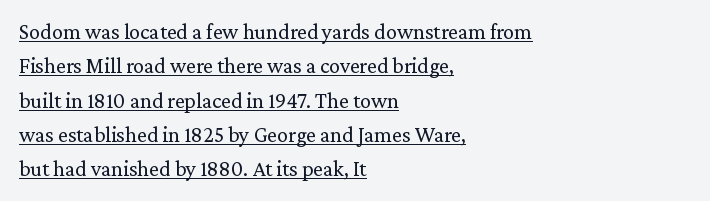
Characters remain perfectly vertical along every line. Does the copy run flush right? No — it runs flush left. These characters rest on top of a visible drawn line. Baseline-to-baseline distance is the conventional proportion of letter height. Standard letterfit; no display-style spreading of the glyphs.
